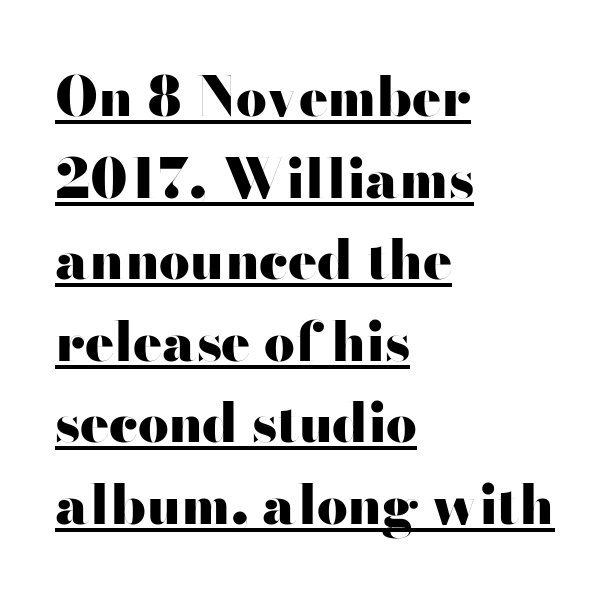
The image shows 54 px heavy, wide sans-serif type, upright; set left-aligned, normal line spacing (1.51x), normal letter spacing, underlined; high stroke contrast and a small x-height.
